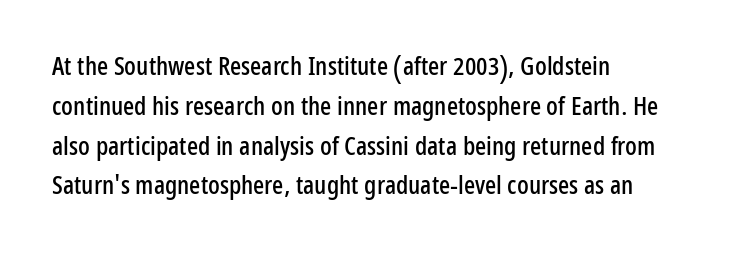
How would I describe the line gaps? Plain and ordinary. Does extra space separate the letters? No, they use regular spacing. These lines stack with their left ends in a neat column. Underlining? Definitely not there. Quick note: not italic, upright.
